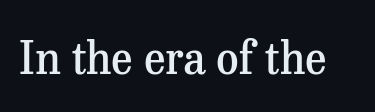
Lines of text with bare space underneath. The face used here is proportionally spaced, like ordinary book or web type. Default kerning and tracking; the words read as compact shapes. Each glyph is drawn with semibold strokes, heavier than normal yet not fully bold. The typeface chosen for these lines features serifs.
